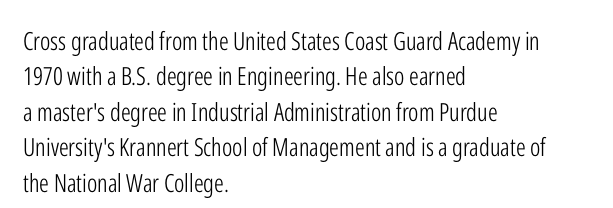
The image shows 25 px text type, upright; set left-aligned, normal line spacing (1.42x), normal letter spacing, not underlined.
